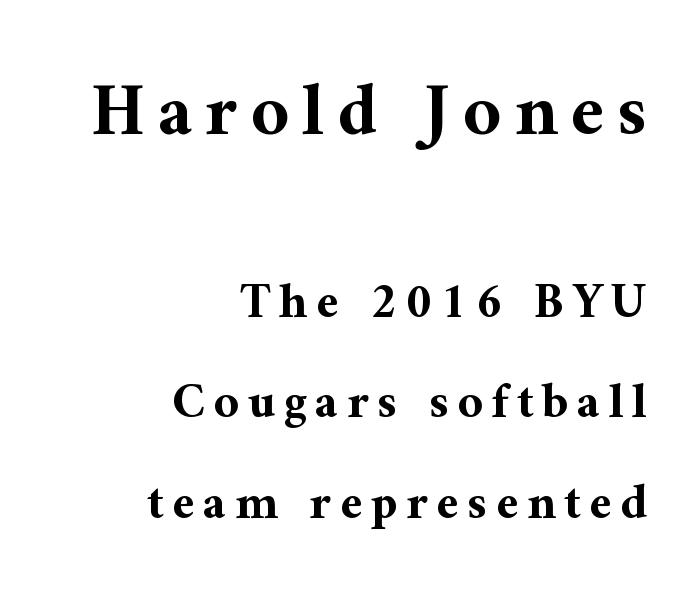
The image shows 75 px bold serif type, upright; set right-aligned, loose line spacing (2.01x), not underlined; the first (top) block is 1.5x larger; medium stroke contrast and a medium x-height.
